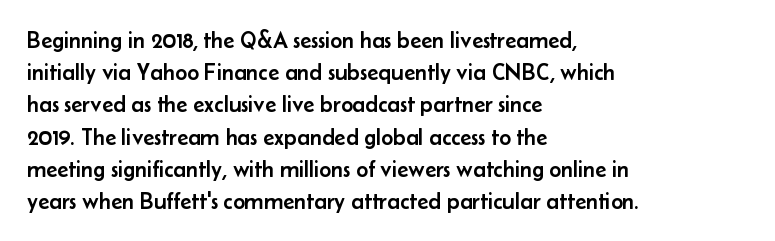
{"italic": "no", "underline": "no", "align": "left", "line_spacing": "normal", "line_spacing_ratio": 1.4, "letter_spacing": "normal", "letter_spacing_em": 0.0, "glyph_px": 23}
